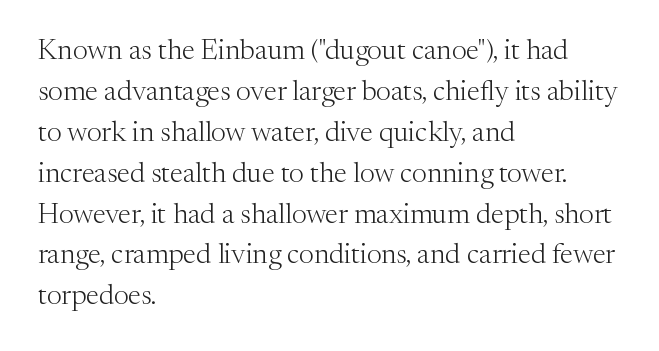
Q: Is the text bold? A: No.
Q: Is the text italic (slanted)? A: No, it is upright.
Q: Is the typeface a serif or a sans-serif typeface? A: Serif.
Q: Is the text underlined? A: No.
Q: How is the paragraph aligned? A: Left-aligned.
Q: Is the spacing between letters normal or unusually wide? A: Normal.
Q: Is the spacing between lines tight, normal or loose? A: Normal.
Q: Width (condensed, normal, or wide)? A: Normal.
Q: Stroke contrast? A: Medium.
Q: x-height? A: Medium.
Q: Monospaced? A: No.
